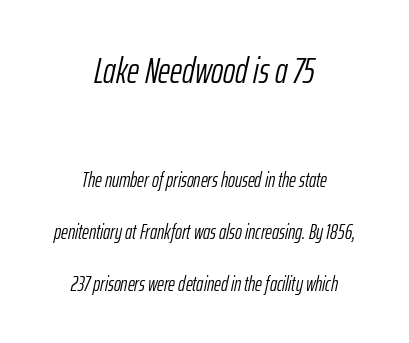
Leftover space on each line is divided equally before and after the words. Larger block? The one above; the one below is distinctly smaller. This sample has the flowing, uneven cadence of proportional lettering. Notice how the stems are inclined rather than vertical — that's the hallmark of italics. Nothing heavy about these letters — not bold at all. Default kerning and tracking; the words read as compact shapes.
